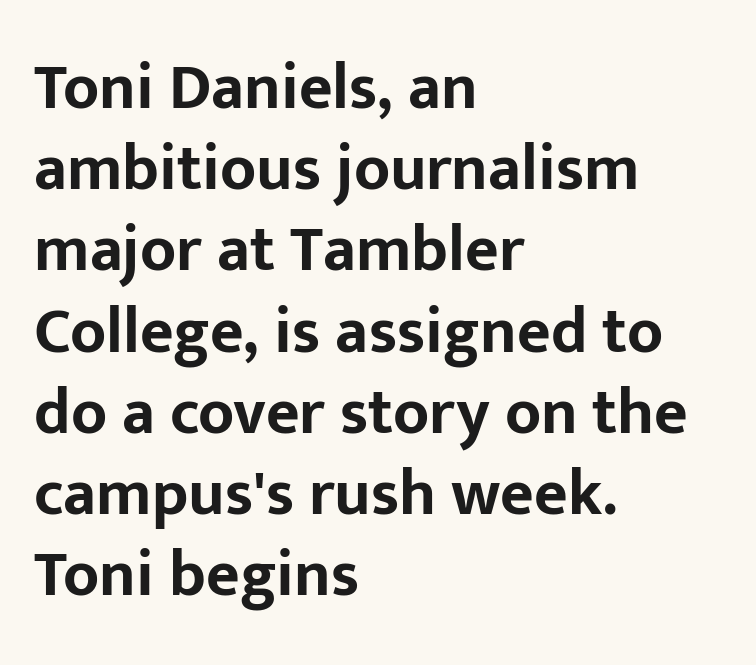
Q: Is the text bold? A: Yes.
Q: Is the text italic (slanted)? A: No, it is upright.
Q: Is the typeface a serif or a sans-serif typeface? A: Sans-serif.
Q: Is the text underlined? A: No.
Q: How is the paragraph aligned? A: Left-aligned.
Q: Is the spacing between letters normal or unusually wide? A: Normal.
Q: Is the spacing between lines tight, normal or loose? A: Normal.
Q: Width (condensed, normal, or wide)? A: Normal.
Q: Stroke contrast? A: Low.
Q: x-height? A: Medium.
Q: Monospaced? A: No.
